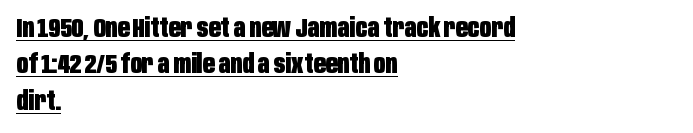
Layout note: lines flush left. Thick stems and heavy bowls — unmistakably bold. Between one letter and the next there's only the usual sliver of space. Each line of the rendering has a horizontal stroke beneath the glyphs. Students, observe: this is what conventionally led text looks like. This is roman type, the default non-slanted kind.
